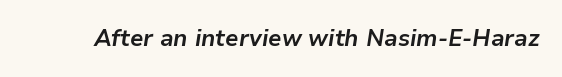
The image shows 23 px bold type, italic (leaning right); set normal letter spacing, not underlined.
